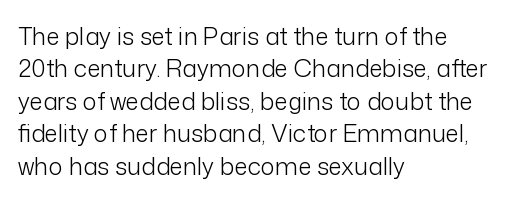
{"italic": "no", "bold": "no", "underline": "no", "align": "left", "line_spacing": "normal", "line_spacing_ratio": 1.35, "letter_spacing": "normal", "letter_spacing_em": 0.0, "glyph_px": 24}
